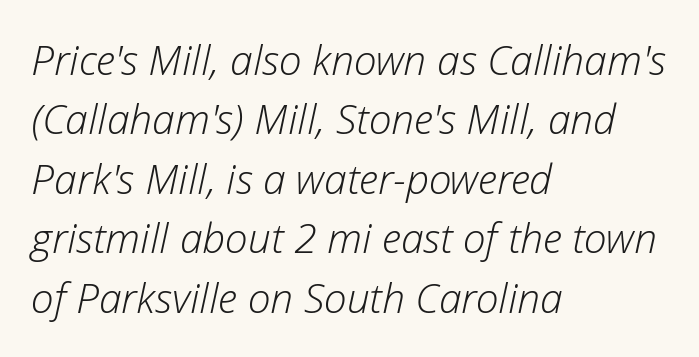
The image shows 41 px light type, italic (leaning right); set left-aligned, normal line spacing (1.45x), normal letter spacing, not underlined; low stroke contrast and a medium x-height.
